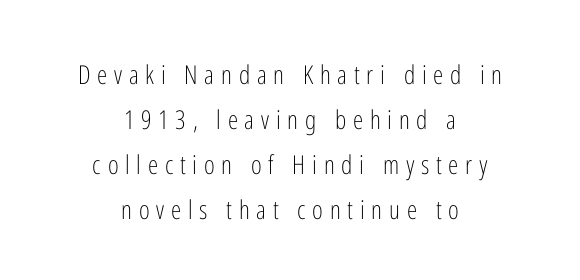
{"italic": "no", "bold": "no", "underline": "no", "align": "center", "line_spacing_ratio": 1.73, "letter_spacing": "wide", "letter_spacing_em": 0.26, "glyph_px": 26}
